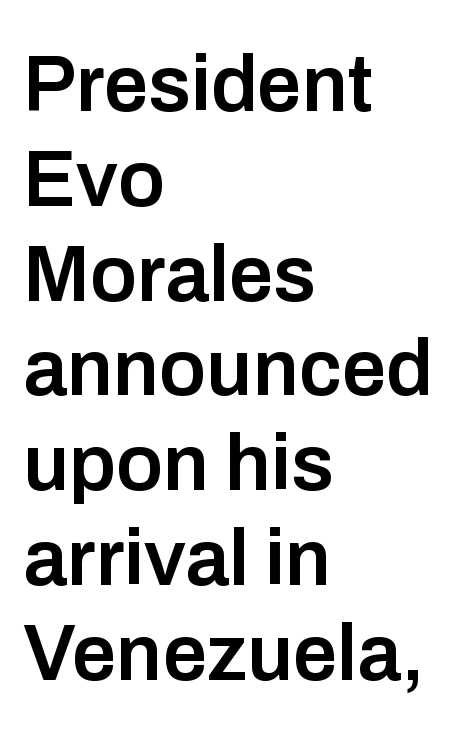
Q: Is the text bold? A: Semi-bold.
Q: Is the text italic (slanted)? A: No, it is upright.
Q: Is the typeface a serif or a sans-serif typeface? A: Sans-serif.
Q: Is the text underlined? A: No.
Q: How is the paragraph aligned? A: Left-aligned.
Q: Is the spacing between letters normal or unusually wide? A: Normal.
Q: Width (condensed, normal, or wide)? A: Normal.
Q: Stroke contrast? A: Low.
Q: x-height? A: Medium.
Q: Monospaced? A: No.
